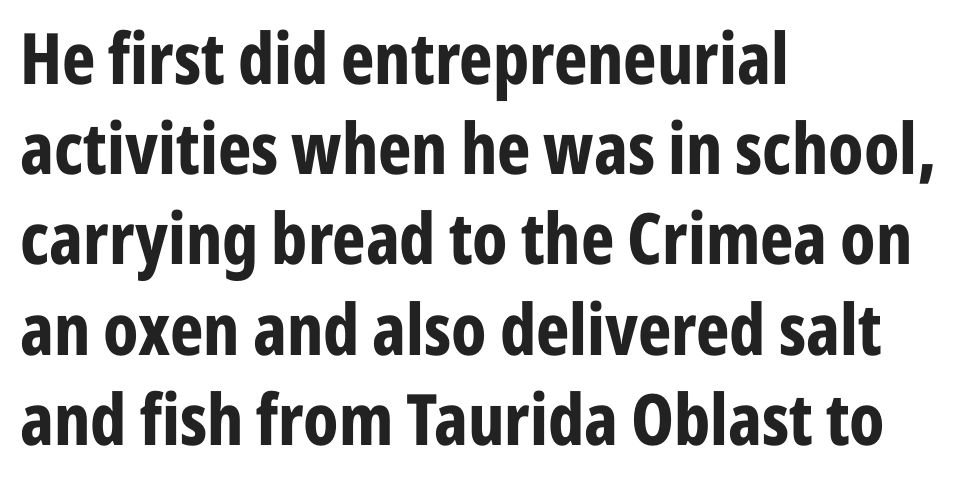
There is no visible air inserted between adjacent glyphs. Is there any slant? The stems are plumb. These lines stack with their left ends in a neat column. Honestly, there is no underline to notice here at all. The block of text has a typical density, with ordinary space between rows.
